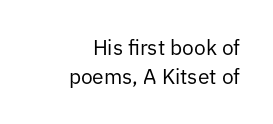
The image shows 21 px text type, upright; set right-aligned, normal line spacing (1.39x), normal letter spacing, not underlined.
